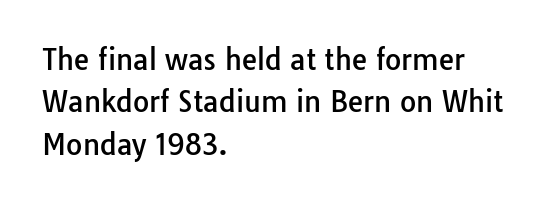
Q: Is the text italic (slanted)? A: No, it is upright.
Q: Is the typeface a serif or a sans-serif typeface? A: Sans-serif.
Q: Is the text underlined? A: No.
Q: How is the paragraph aligned? A: Left-aligned.
Q: Is the spacing between letters normal or unusually wide? A: Normal.
Q: Is the spacing between lines tight, normal or loose? A: Normal.
Q: Width (condensed, normal, or wide)? A: Normal.
Q: Stroke contrast? A: Low.
Q: x-height? A: Medium.
Q: Monospaced? A: No.
